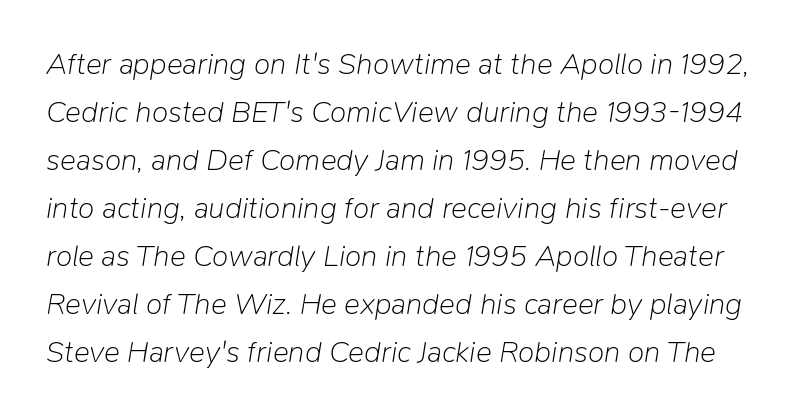
Whoever set this chose a conventional vertical rhythm. The line texture is even and compact thanks to regular tracking. Each stroke keeps to a modest, everyday thickness or less. Clear beneath every line of the passage. Posture: slanted.
